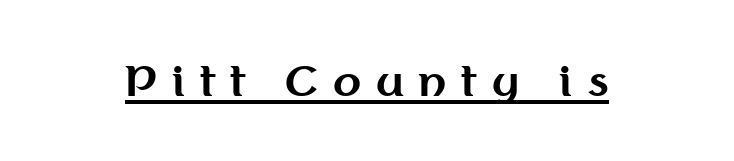
When letters stand straight like this, we call the style roman or upright. Every letter is thick-stroked: bold, no question. The characters display no serif detailing; their extremities are plain. The line texture is sparse and dotted thanks to wide tracking.
